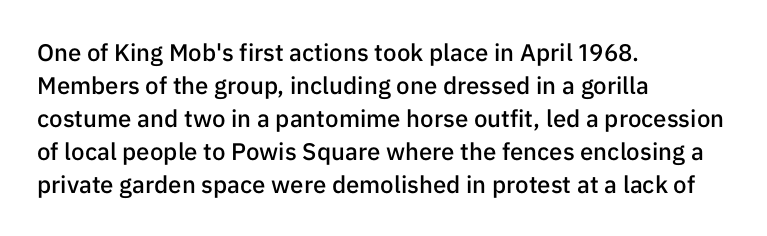
Q: Is the text bold? A: Semi-bold.
Q: Is the text italic (slanted)? A: No, it is upright.
Q: Is the text underlined? A: No.
Q: How is the paragraph aligned? A: Left-aligned.
Q: Is the spacing between letters normal or unusually wide? A: Normal.
Q: Is the spacing between lines tight, normal or loose? A: Normal.
